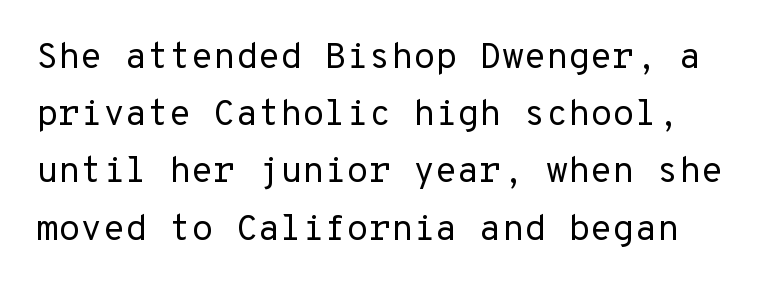
The image shows 36 px regular-weight sans-serif type, upright, monospaced; set normal line spacing (1.59x), normal letter spacing, not underlined; low stroke contrast and a medium x-height.
